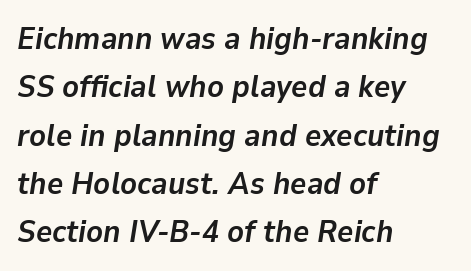
Vertically, the passage feels balanced, rows spaced as you'd expect. Visually the block forms a straight wall on the left and a jagged coastline on the right. Between one letter and the next there's only the usual sliver of space. Notice how the stems are inclined rather than vertical — that's the hallmark of italics. Think of a printed novel: that variable character pitch is what you see here. Honestly, there is no underline to notice here at all.
